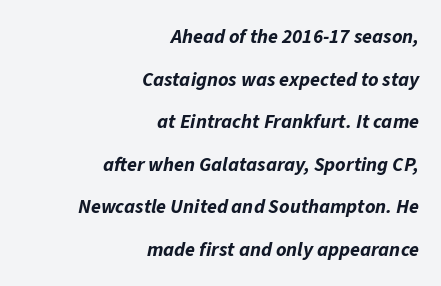
{"italic": "yes", "lean": "right", "slant_degrees": 11, "bold": "yes", "underline": "no", "align": "right", "line_spacing": "loose", "line_spacing_ratio": 2.13, "letter_spacing": "normal", "letter_spacing_em": 0.0, "glyph_px": 20}
